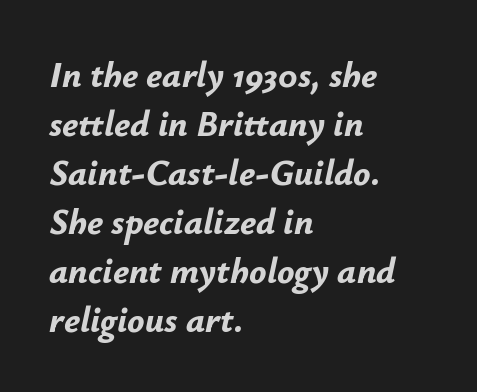
This rendering features lettering with no underline. The rows are spaced the way most documents space them. A typesetter would call this proportional, since set widths differ per character. These lines were composed using italics.
